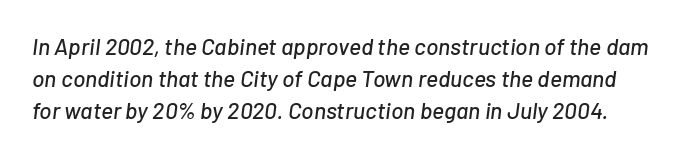
{"italic": "yes", "lean": "right", "slant_degrees": 7, "underline": "no", "line_spacing": "normal", "line_spacing_ratio": 1.4, "letter_spacing": "normal", "letter_spacing_em": 0.0, "glyph_px": 23}
